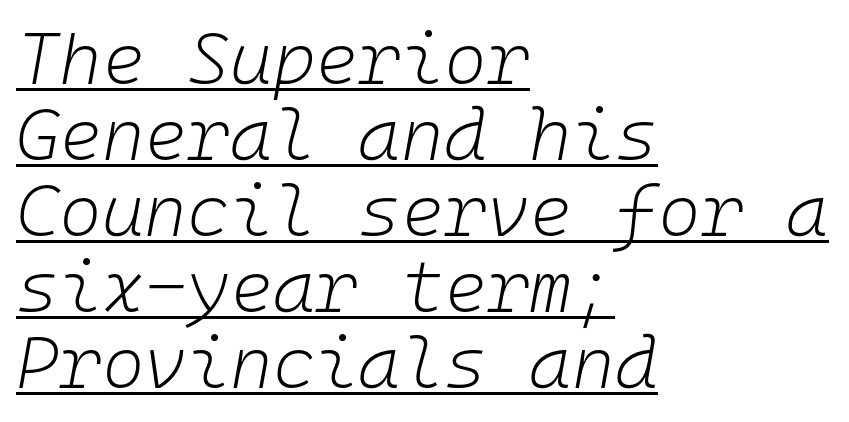
Q: Is the text bold? A: No.
Q: Is the text italic (slanted)? A: Yes, it leans right by about 10 degrees.
Q: Is the text underlined? A: Yes.
Q: How is the paragraph aligned? A: Left-aligned.
Q: Is the spacing between letters normal or unusually wide? A: Normal.
Q: Is the spacing between lines tight, normal or loose? A: Tight.
Q: Width (condensed, normal, or wide)? A: Normal.
Q: Stroke contrast? A: Low.
Q: x-height? A: Medium.
Q: Monospaced? A: Yes.
